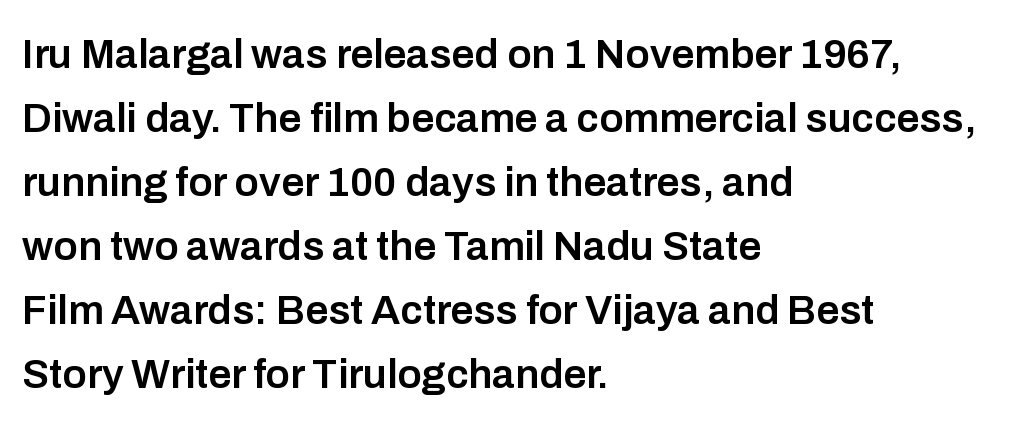
{"serif": "no", "italic": "no", "bold": "semi", "weight": "semibold", "width": "normal", "stroke_contrast": "low", "x_height": "medium", "monospaced": "no", "underline": "no", "align": "left", "line_spacing": "normal", "line_spacing_ratio": 1.56, "letter_spacing": "normal", "letter_spacing_em": 0.0, "glyph_px": 41}
